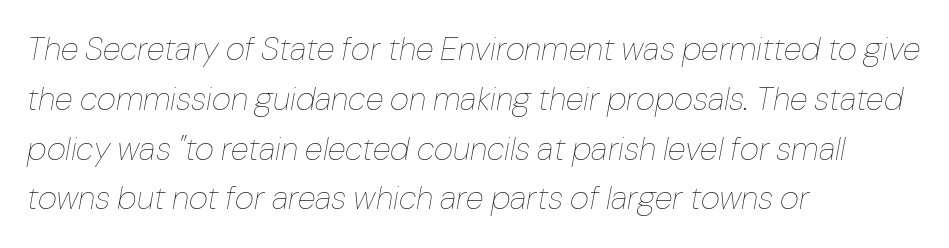
Which margin do the lines hug? The left one — the right edge is uneven. This sample has the flowing, uneven cadence of proportional lettering. The typeface has the unassuming heft of standard copy or less. Is the type slanted? Yes — the strokes lean at a clear angle. The rendering uses a moderate line-height, typical for paragraphs. Nothing unusual about the tracking: characters are spaced as the font intends.
